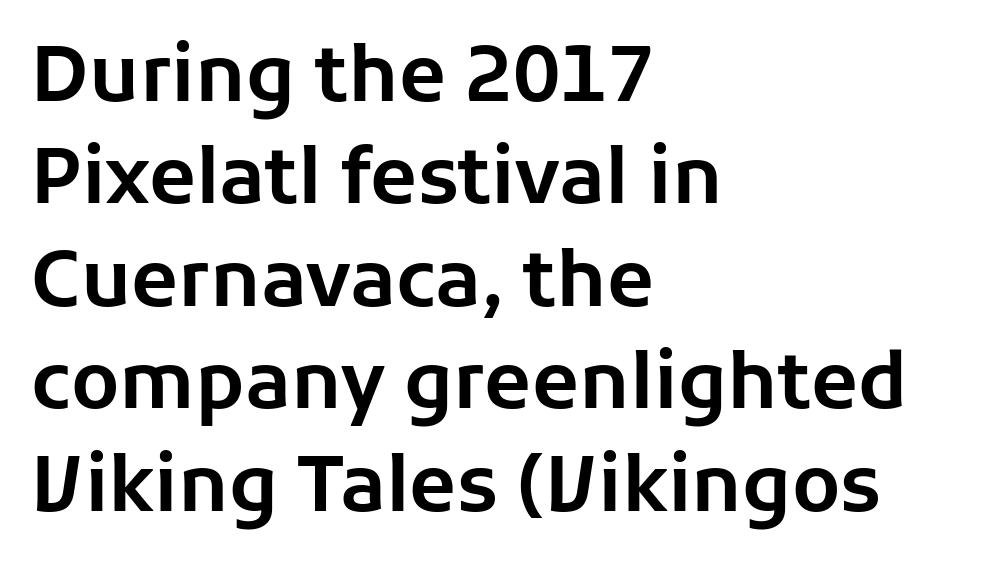
Q: Is the text italic (slanted)? A: No, it is upright.
Q: Is the typeface a serif or a sans-serif typeface? A: Sans-serif.
Q: Is the text underlined? A: No.
Q: How is the paragraph aligned? A: Left-aligned.
Q: Is the spacing between letters normal or unusually wide? A: Normal.
Q: Is the spacing between lines tight, normal or loose? A: Normal.
Q: Width (condensed, normal, or wide)? A: Normal.
Q: Stroke contrast? A: Low.
Q: x-height? A: Medium.
Q: Monospaced? A: No.
